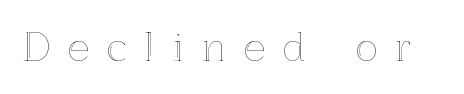
The image shows 38 px text type, upright; set unusually wide letter spacing (+0.47 em), not underlined; a medium x-height.
